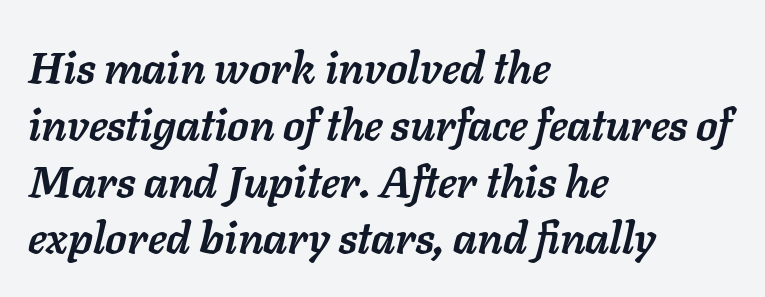
The image shows 44 px semibold type, italic (leaning right); set left-aligned, normal line spacing (1.29x), normal letter spacing, not underlined; low stroke contrast and a medium x-height.
